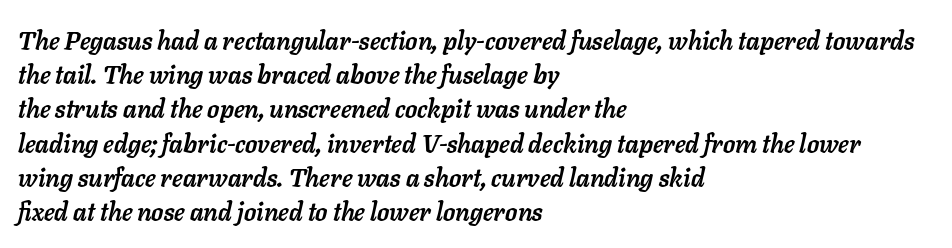
{"italic": "yes", "lean": "right", "slant_degrees": 11, "bold": "yes", "underline": "no", "align": "left", "line_spacing": "normal", "line_spacing_ratio": 1.37, "letter_spacing": "normal", "letter_spacing_em": 0.0, "glyph_px": 25}
